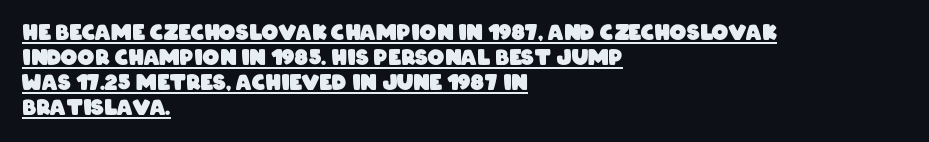
Q: Is the text bold? A: Yes.
Q: Is the text underlined? A: Yes.
Q: How is the paragraph aligned? A: Left-aligned.
Q: Is the spacing between letters normal or unusually wide? A: Normal.
